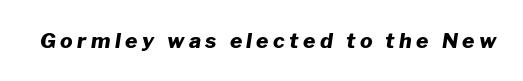
{"italic": "yes", "lean": "right", "slant_degrees": 8, "bold": "yes", "underline": "no", "letter_spacing": "wide", "letter_spacing_em": 0.21, "glyph_px": 21}
